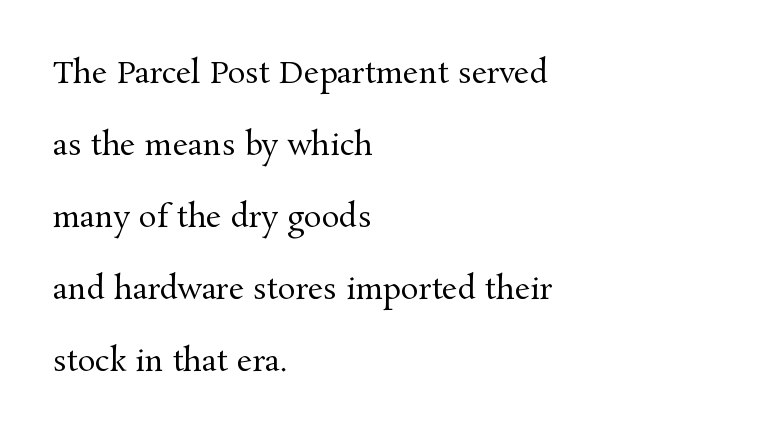
The image shows 30 px regular-weight serif type, upright; set left-aligned, loose line spacing (2.4x), normal letter spacing, not underlined; medium stroke contrast and a medium x-height.
